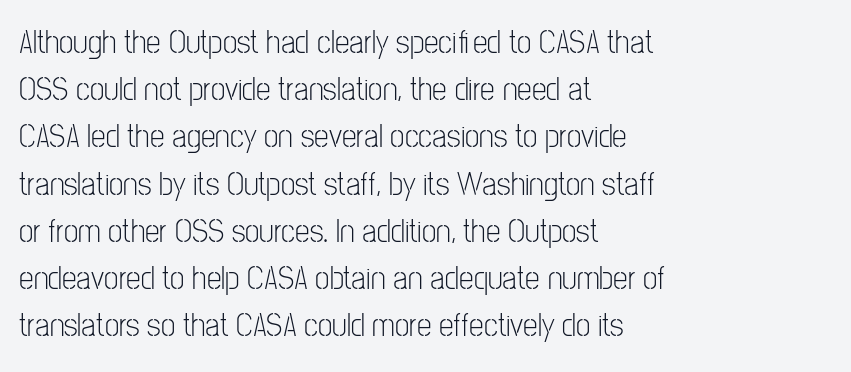
The image shows 33 px light, condensed sans-serif type, upright; set left-aligned, normal line spacing (1.43x), normal letter spacing, not underlined; low stroke contrast and a medium x-height.
